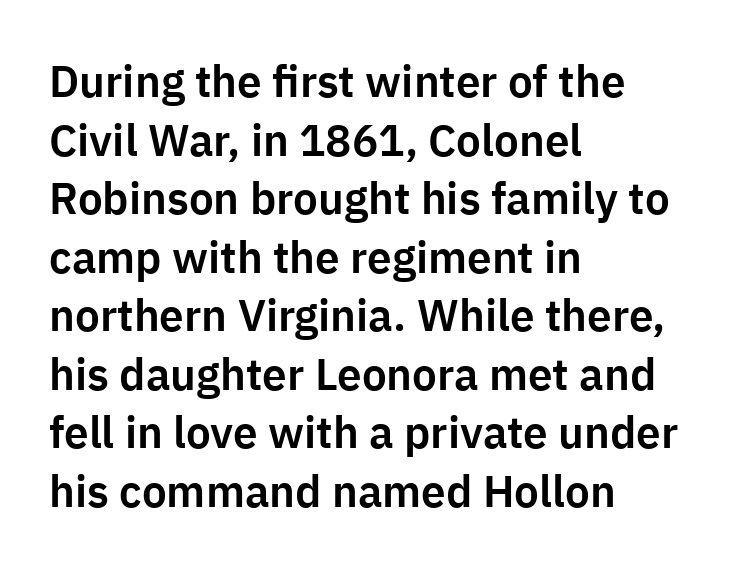
The image shows 44 px sans-serif type, upright; set left-aligned, normal line spacing (1.33x), normal letter spacing, not underlined; low stroke contrast and a medium x-height.
